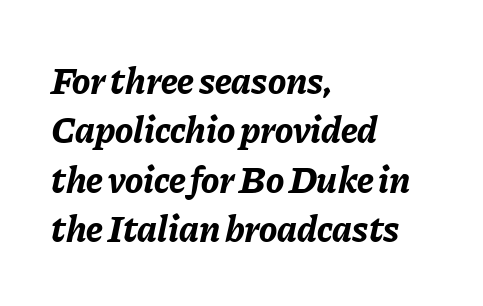
Q: Is the text bold? A: Yes.
Q: Is the text italic (slanted)? A: Yes, it leans right by about 11 degrees.
Q: Is the text underlined? A: No.
Q: How is the paragraph aligned? A: Left-aligned.
Q: Is the spacing between letters normal or unusually wide? A: Normal.
Q: Is the spacing between lines tight, normal or loose? A: Normal.
Q: Width (condensed, normal, or wide)? A: Normal.
Q: Stroke contrast? A: Low.
Q: x-height? A: Medium.
Q: Monospaced? A: No.
